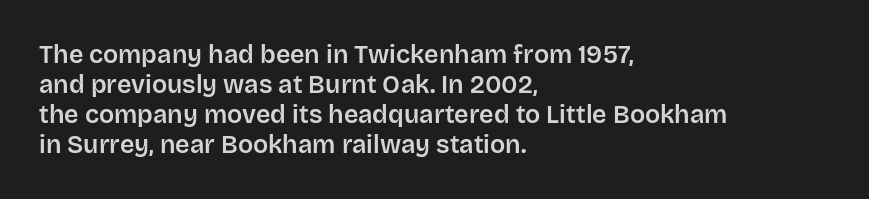
Italic? Not at all — the glyphs are vertical. Only glyphs here, with clear space below each row. Does the copy run flush right? No — it runs flush left. The letters sit at their default tracking, neither squeezed nor spread.
